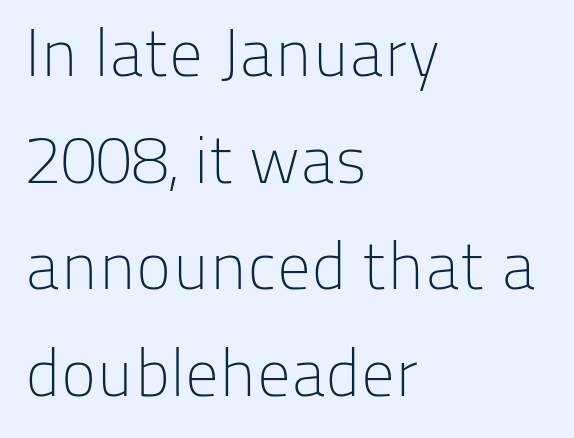
{"serif": "no", "italic": "no", "bold": "no", "weight": "light", "width": "normal", "stroke_contrast": "low", "x_height": "medium", "monospaced": "no", "underline": "no", "align": "left", "line_spacing": "normal", "line_spacing_ratio": 1.59, "letter_spacing": "normal", "letter_spacing_em": 0.0, "glyph_px": 67}
